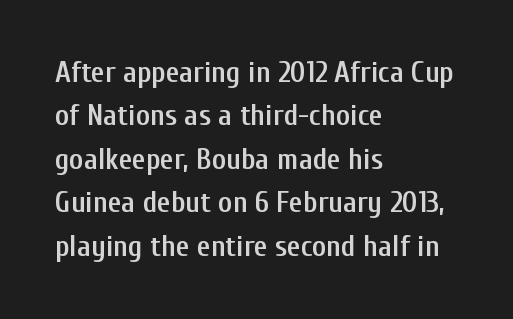
The image shows 30 px semibold, condensed sans-serif type, upright; set left-aligned, normal line spacing (1.45x), normal letter spacing, not underlined; low stroke contrast and a medium x-height.
